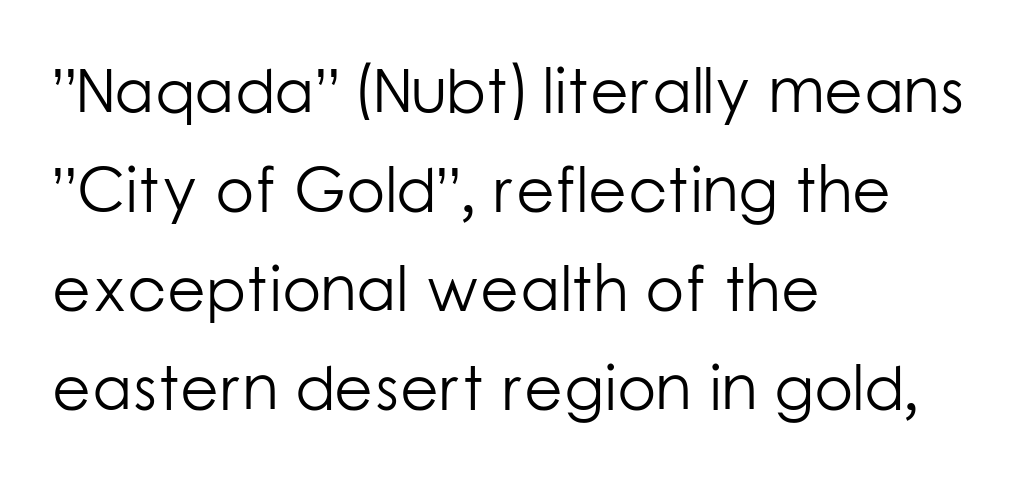
The rendering keeps characters at their native spacing. Regarding leading, the lines here are spaced in the standard way. Check the space under the baseline: it is left empty. The letters look calm and open, with moderate or lighter stems. Examine the stroke ends and you'll find no serifs.
